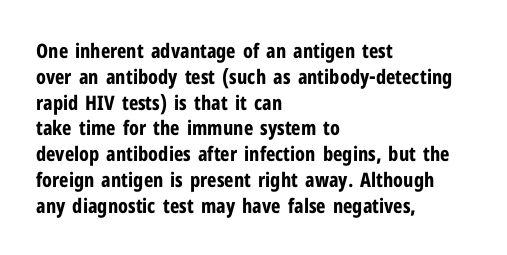
Q: Is the text bold? A: Yes.
Q: Is the text italic (slanted)? A: No, it is upright.
Q: Is the text underlined? A: No.
Q: How is the paragraph aligned? A: Left-aligned.
Q: Is the spacing between letters normal or unusually wide? A: Normal.
Q: Is the spacing between lines tight, normal or loose? A: Normal.
